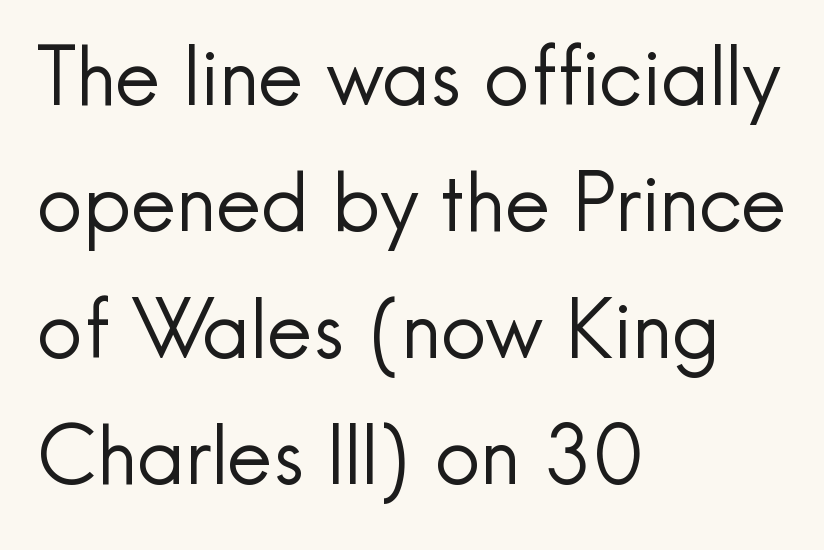
Caption: multi-line text, flush left, ragged right. The rendering shows plain stroke endings on the letterforms — a sans-serif design. Students, observe: this is what conventionally led text looks like. Nope, not italic — everything's standing straight.
